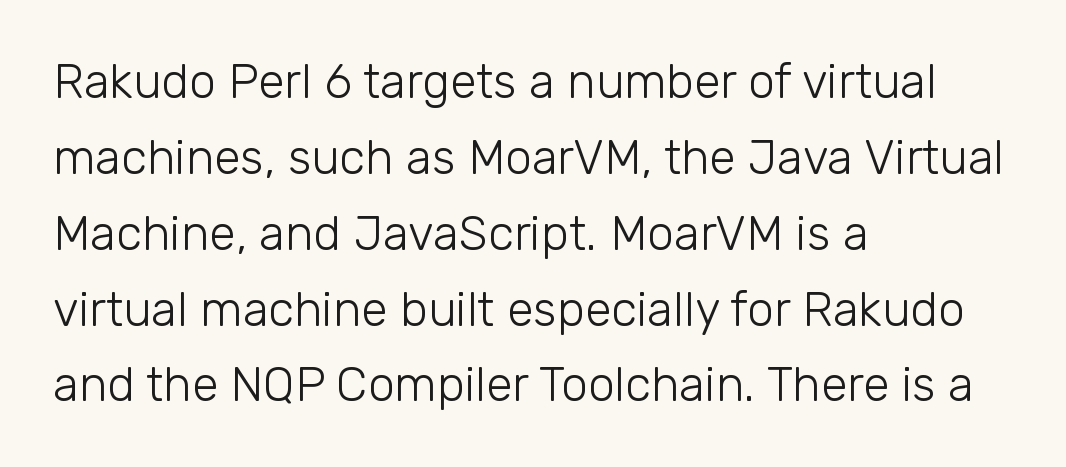
{"serif": "no", "italic": "no", "bold": "no", "weight": "light", "width": "normal", "stroke_contrast": "low", "x_height": "medium", "monospaced": "no", "underline": "no", "align": "left", "line_spacing": "normal", "line_spacing_ratio": 1.58, "letter_spacing": "normal", "letter_spacing_em": 0.0, "glyph_px": 48}
